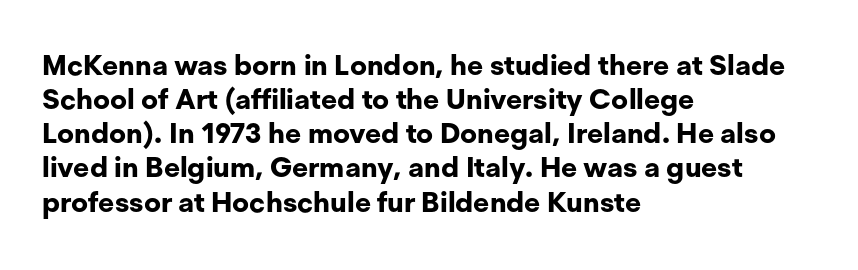
{"serif": "no", "italic": "no", "bold": "yes", "weight": "bold", "width": "normal", "stroke_contrast": "low", "x_height": "medium", "monospaced": "no", "underline": "no", "align": "left", "line_spacing_ratio": 1.22, "letter_spacing": "normal", "letter_spacing_em": 0.0, "glyph_px": 28}
